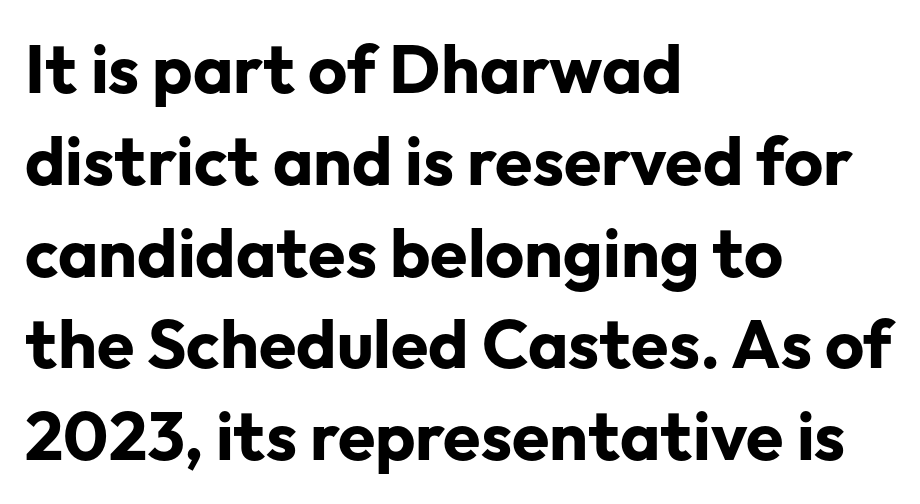
Compared with typical body copy, the letter spacing here is the same. Varying glyph widths throughout — classic text-font behaviour. Has an underline been added? It has not. In CSS terms this would be text-align: left. The type sits square on the baseline with zero lean. Observe the absence of serifs on each vertical stroke in this sample.
